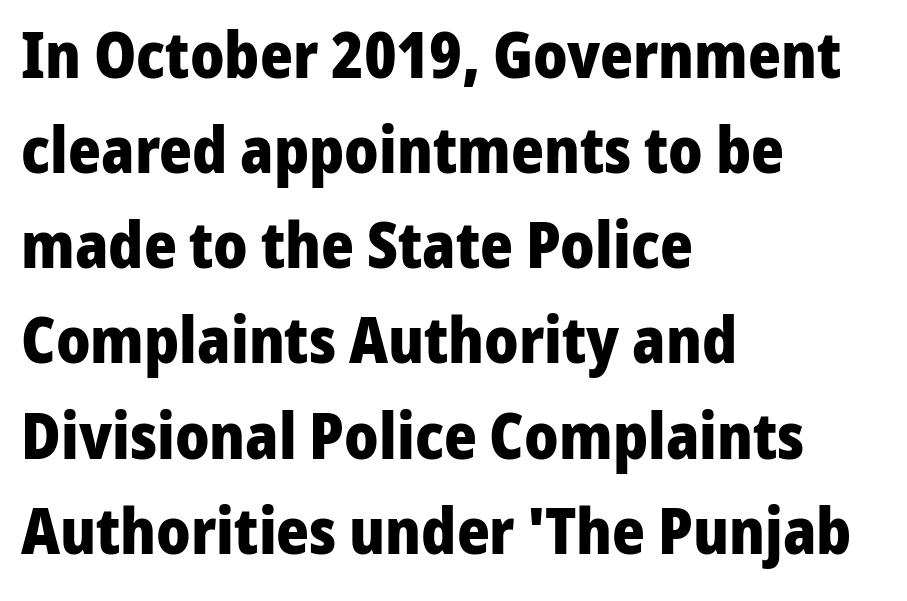
Q: Is the text bold? A: Yes.
Q: Is the text italic (slanted)? A: No, it is upright.
Q: Is the typeface a serif or a sans-serif typeface? A: Sans-serif.
Q: Is the text underlined? A: No.
Q: How is the paragraph aligned? A: Left-aligned.
Q: Is the spacing between letters normal or unusually wide? A: Normal.
Q: Is the spacing between lines tight, normal or loose? A: Normal.
Q: Width (condensed, normal, or wide)? A: Normal.
Q: Stroke contrast? A: Low.
Q: x-height? A: Medium.
Q: Monospaced? A: No.
